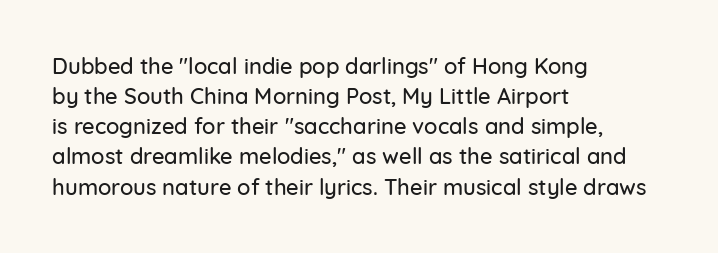
The lettering stays uniformly vertical, giving the passage a roman look. The text block is weighted toward the left margin, trailing off unevenly rightward. A typesetter would call this zero additional tracking. Evenly set lines give the paragraph a standard silhouette.
